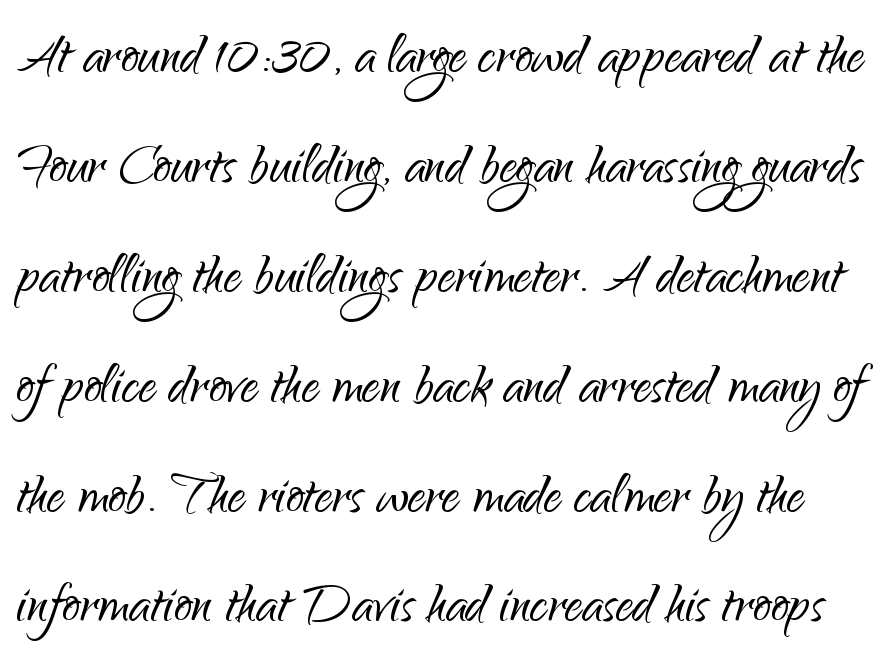
Between one letter and the next there's only the usual sliver of space. Here the designer chose a conventional face with non-uniform glyph widths. No chunkiness to these letters — they're not bold. Descenders hang freely into open space. One glance says typical: line gaps are just what's usual.
